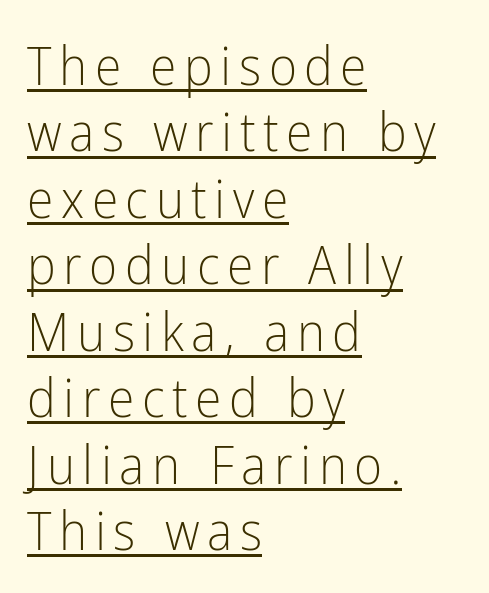
This rendering features underlined lettering. No letter is thick-stroked: the sample isn't bold. Short and long lines alike share a common starting point at left. These lines are rendered in a variable-pitch font. Characters remain perfectly vertical along every line.
